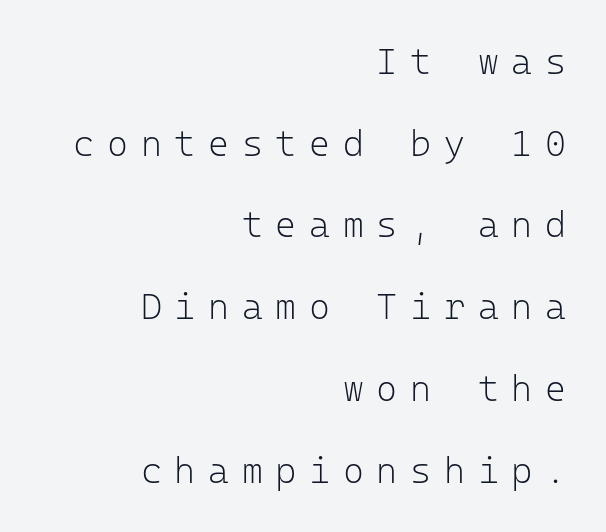
{"serif": "no", "italic": "no", "bold": "no", "weight": "light", "width": "normal", "stroke_contrast": "low", "x_height": "medium", "monospaced": "yes", "underline": "no", "align": "right", "line_spacing": "loose", "line_spacing_ratio": 2.27, "letter_spacing": "wide", "letter_spacing_em": 0.35, "glyph_px": 36}
